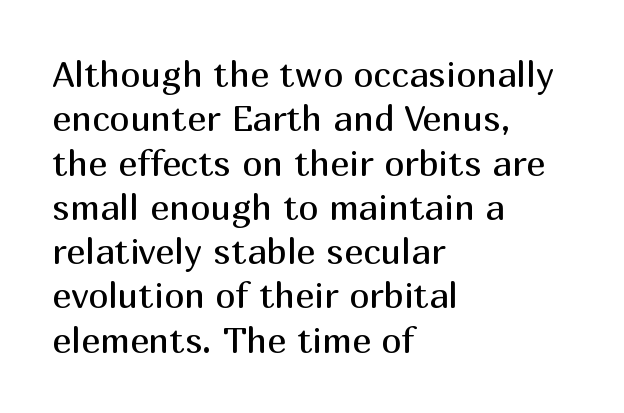
{"serif": "no", "italic": "no", "bold": "no", "weight": "regular", "width": "normal", "stroke_contrast": "medium", "x_height": "medium", "monospaced": "no", "underline": "no", "align": "left", "line_spacing_ratio": 1.23, "letter_spacing": "normal", "letter_spacing_em": 0.0, "glyph_px": 36}
